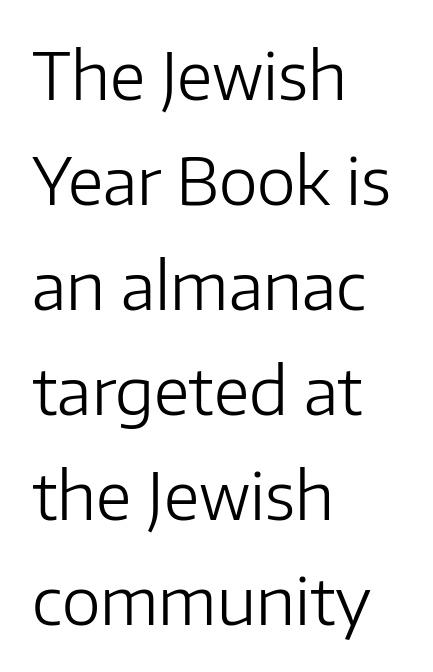
{"serif": "no", "italic": "no", "bold": "no", "weight": "light", "width": "normal", "stroke_contrast": "low", "x_height": "medium", "monospaced": "no", "underline": "no", "align": "left", "line_spacing": "normal", "line_spacing_ratio": 1.59, "letter_spacing": "normal", "letter_spacing_em": 0.0, "glyph_px": 66}
